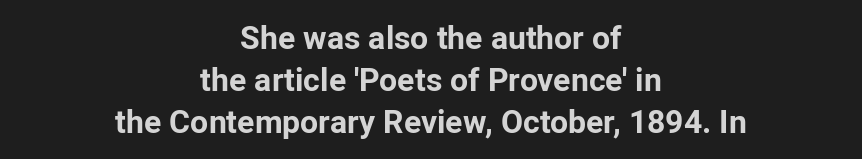
The image shows 32 px bold sans-serif type, upright; set centered, normal line spacing (1.31x), normal letter spacing, not underlined; low stroke contrast and a medium x-height.
